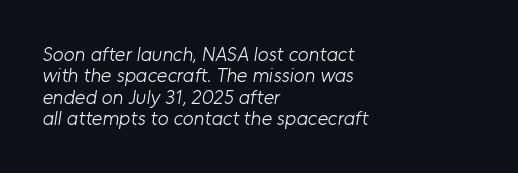
Q: Is the text bold? A: No.
Q: Is the text underlined? A: No.
Q: How is the paragraph aligned? A: Left-aligned.
Q: Is the spacing between letters normal or unusually wide? A: Normal.
Q: Is the spacing between lines tight, normal or loose? A: Tight.
